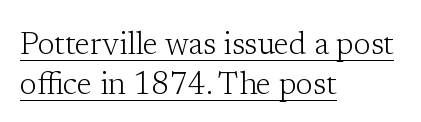
{"serif": "yes", "italic": "no", "bold": "no", "weight": "light", "width": "normal", "stroke_contrast": "low", "x_height": "medium", "monospaced": "no", "underline": "yes", "align": "left", "line_spacing": "normal", "line_spacing_ratio": 1.28, "letter_spacing": "normal", "letter_spacing_em": 0.0, "glyph_px": 31}
